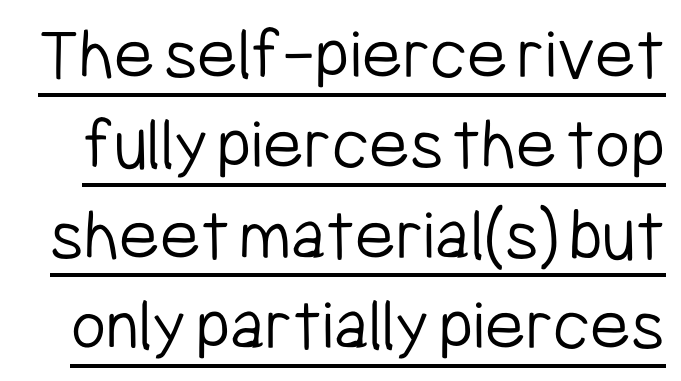
The image shows 76 px light, condensed sans-serif type, upright; set line spacing 1.19x, normal letter spacing, underlined; low stroke contrast and a medium x-height.
